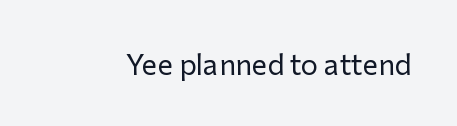
Q: Is the text bold? A: No.
Q: Is the text italic (slanted)? A: No, it is upright.
Q: Is the typeface a serif or a sans-serif typeface? A: Sans-serif.
Q: Is the text underlined? A: No.
Q: Is the spacing between letters normal or unusually wide? A: Normal.
Q: Width (condensed, normal, or wide)? A: Normal.
Q: Stroke contrast? A: Low.
Q: x-height? A: Medium.
Q: Monospaced? A: No.
